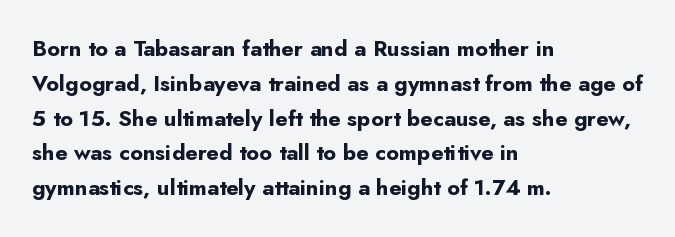
The image shows 22 px bold type, upright; set left-aligned, normal line spacing (1.58x), normal letter spacing, not underlined.
